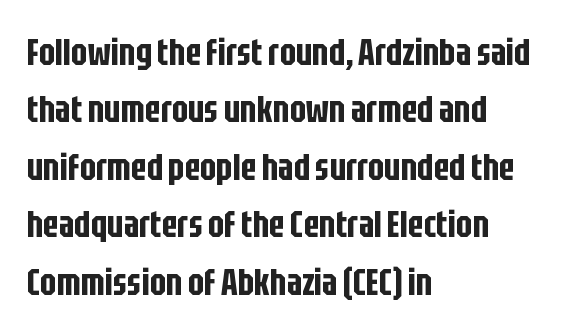
Q: Is the text italic (slanted)? A: No, it is upright.
Q: Is the typeface a serif or a sans-serif typeface? A: Sans-serif.
Q: Is the text underlined? A: No.
Q: How is the paragraph aligned? A: Left-aligned.
Q: Is the spacing between letters normal or unusually wide? A: Normal.
Q: Is the spacing between lines tight, normal or loose? A: Normal.
Q: Width (condensed, normal, or wide)? A: Condensed.
Q: Stroke contrast? A: Low.
Q: x-height? A: Large.
Q: Monospaced? A: No.
